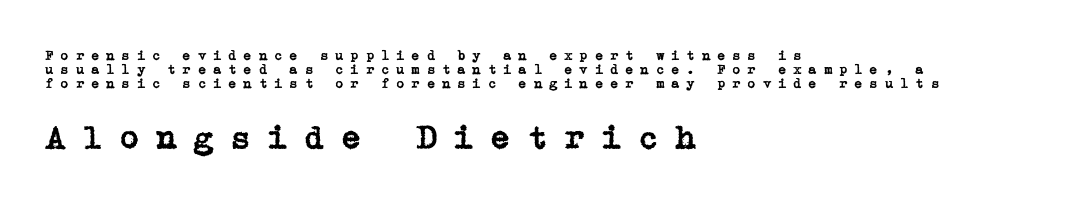
Q: Is the text italic (slanted)? A: No, it is upright.
Q: Is the typeface a serif or a sans-serif typeface? A: Serif.
Q: Is the text underlined? A: No.
Q: How is the paragraph aligned? A: Left-aligned.
Q: Is the spacing between letters normal or unusually wide? A: Unusually wide.
Q: Is the spacing between lines tight, normal or loose? A: Tight.
Q: Which block of text is set in a larger size, the first (top) or the second (bottom)? A: The second (bottom) one.
Q: Width (condensed, normal, or wide)? A: Normal.
Q: Stroke contrast? A: Low.
Q: x-height? A: Medium.
